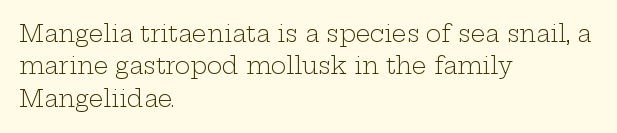
The image shows 23 px text type, upright; set left-aligned, normal line spacing (1.41x), normal letter spacing, not underlined.
